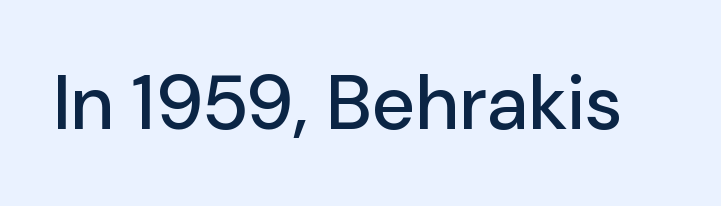
The image shows 76 px sans-serif type, upright; set normal letter spacing, not underlined; low stroke contrast and a medium x-height.
